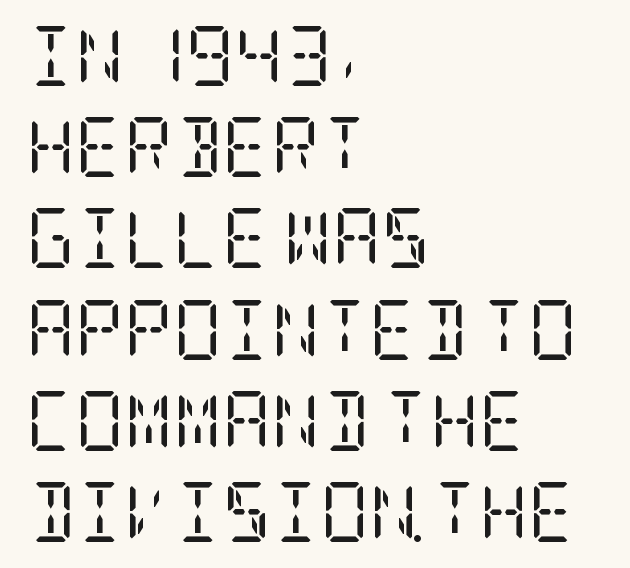
Q: Is the text bold? A: No.
Q: Is the text italic (slanted)? A: No, it is upright.
Q: Is the typeface a serif or a sans-serif typeface? A: Serif.
Q: Is the text underlined? A: No.
Q: How is the paragraph aligned? A: Left-aligned.
Q: Is the spacing between letters normal or unusually wide? A: Normal.
Q: Is the spacing between lines tight, normal or loose? A: Normal.
Q: Width (condensed, normal, or wide)? A: Condensed.
Q: Stroke contrast? A: Low.
Q: x-height? A: Large.
